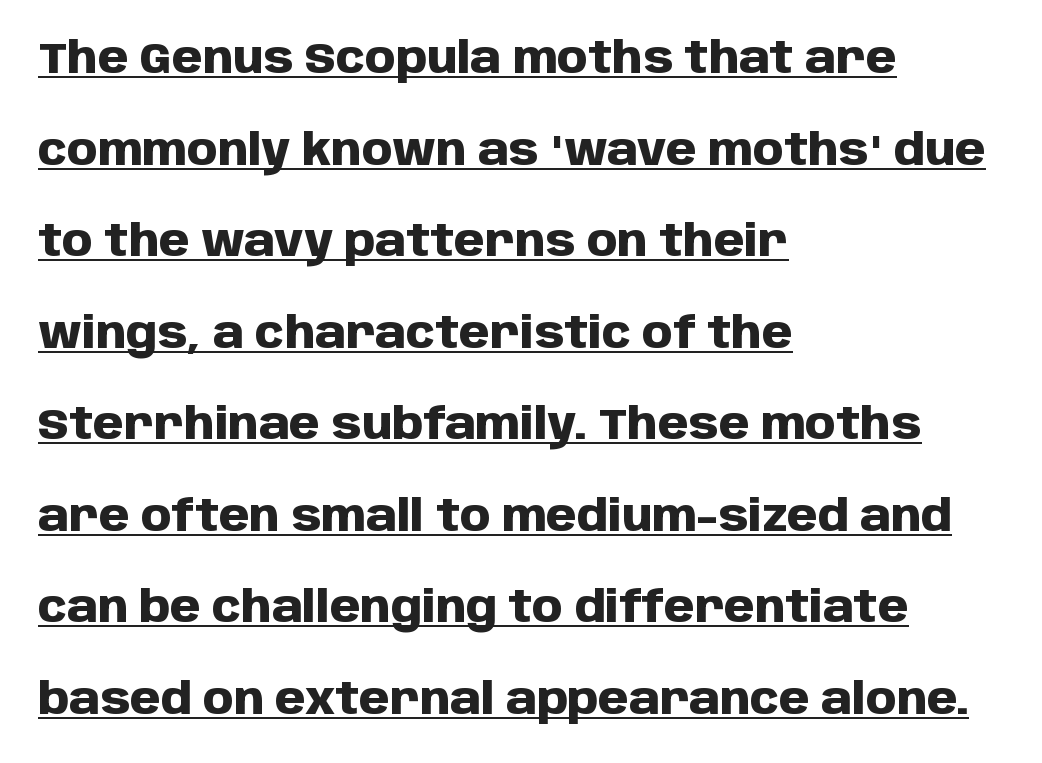
Style check: upright. Classification — sans serif. The passage is arranged the way most books set body copy — flush left. Proportional: the letters do not fall into vertical columns.
